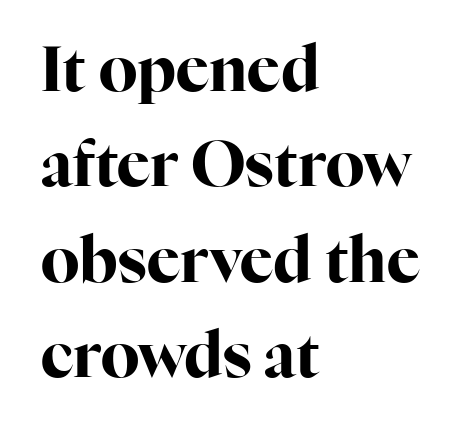
The image shows 62 px bold serif type, upright; set left-aligned, normal line spacing (1.54x), normal letter spacing, not underlined; high stroke contrast and a medium x-height.
